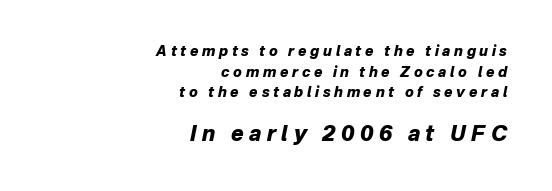
{"italic": "yes", "lean": "right", "slant_degrees": 12, "bold": "yes", "underline": "no", "align": "right", "line_spacing": "normal", "line_spacing_ratio": 1.47, "letter_spacing": "wide", "letter_spacing_em": 0.26, "larger_block": "second", "size_ratio": 1.5, "glyph_px": 21}
